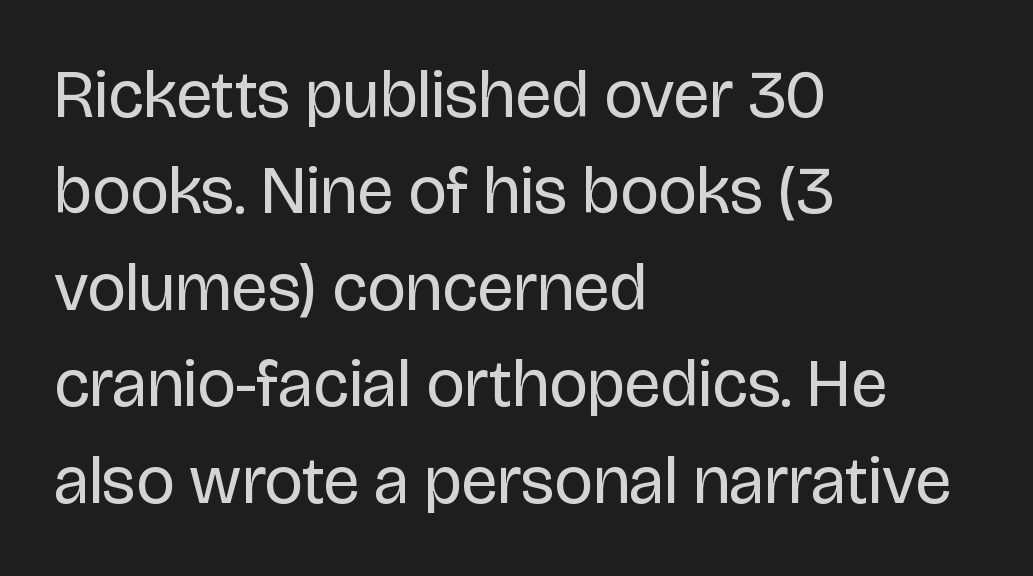
Grotesque or geometric, the face here clearly has no serifs. Stems and bowls with no extra thickness — not bold. Quick note: underline off. Reading down the block, your eye returns to a fixed left position each line. Posture: vertical.
